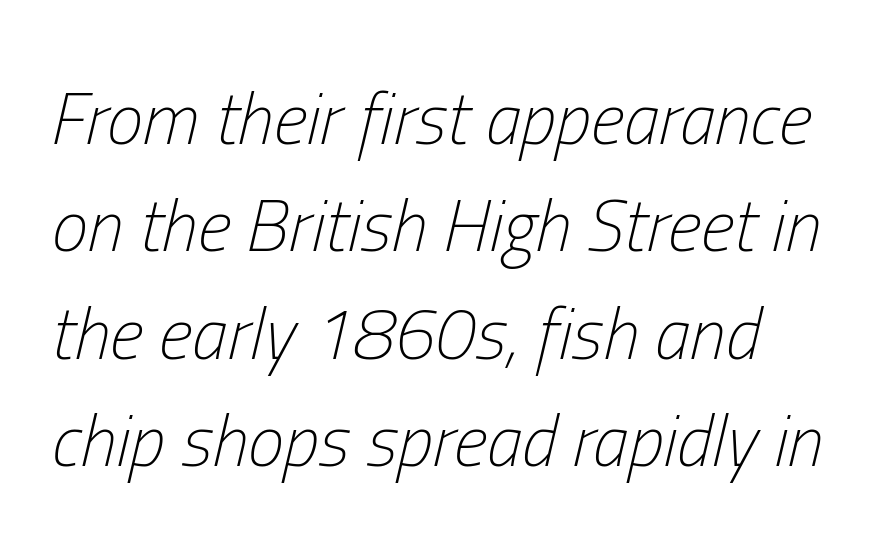
The image shows 73 px light, condensed type, italic (leaning right); set normal line spacing (1.47x), normal letter spacing, not underlined; low stroke contrast and a medium x-height.
